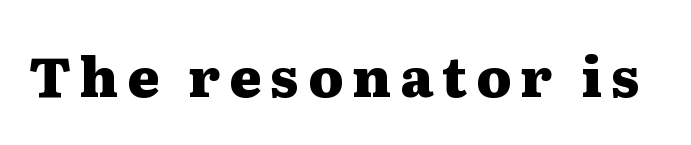
The image shows 55 px heavy, wide serif type, upright; set not underlined; medium stroke contrast and a medium x-height.
